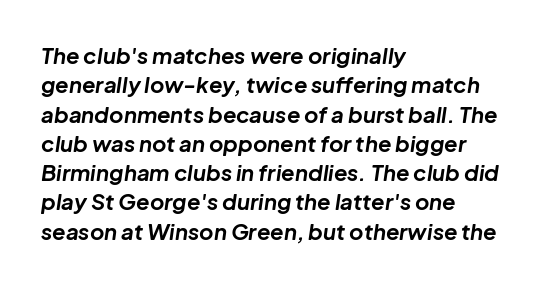
Looking at the ascenders, they clearly lean. The line texture is even and compact thanks to regular tracking. This is heavy type, rendered in bold. Line spacing here is normal. Horizontally, the lines are justified to the leading edge only.
